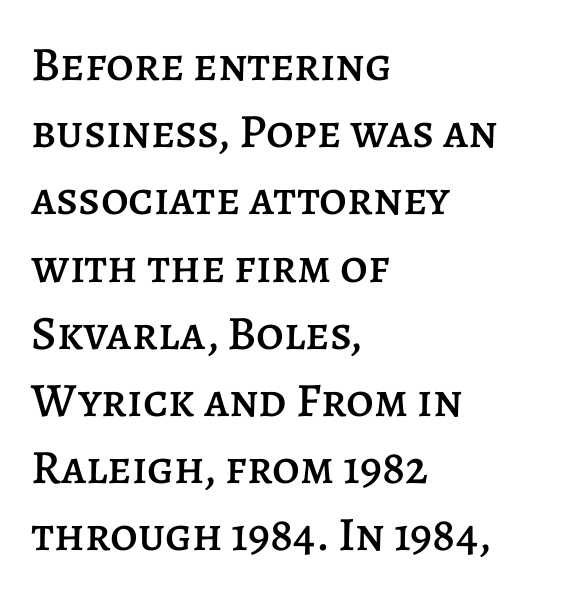
The image shows 48 px text type, upright; set left-aligned, normal line spacing (1.4x), normal letter spacing, not underlined; low stroke contrast and a large x-height.
